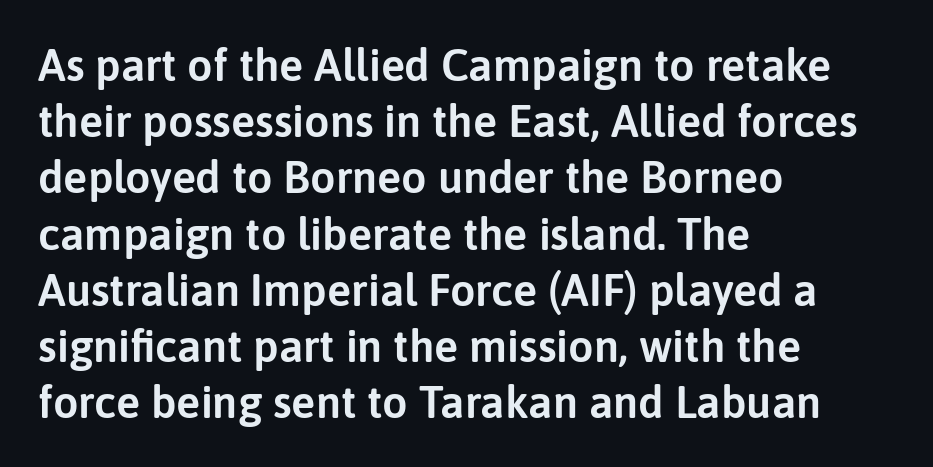
The image shows 45 px sans-serif type, upright; set left-aligned, normal line spacing (1.25x), normal letter spacing, not underlined; low stroke contrast and a medium x-height.
